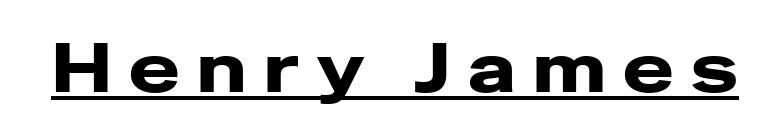
{"serif": "no", "italic": "no", "width": "wide", "stroke_contrast": "low", "x_height": "medium", "monospaced": "no", "underline": "yes", "letter_spacing": "wide", "letter_spacing_em": 0.26, "glyph_px": 68}
